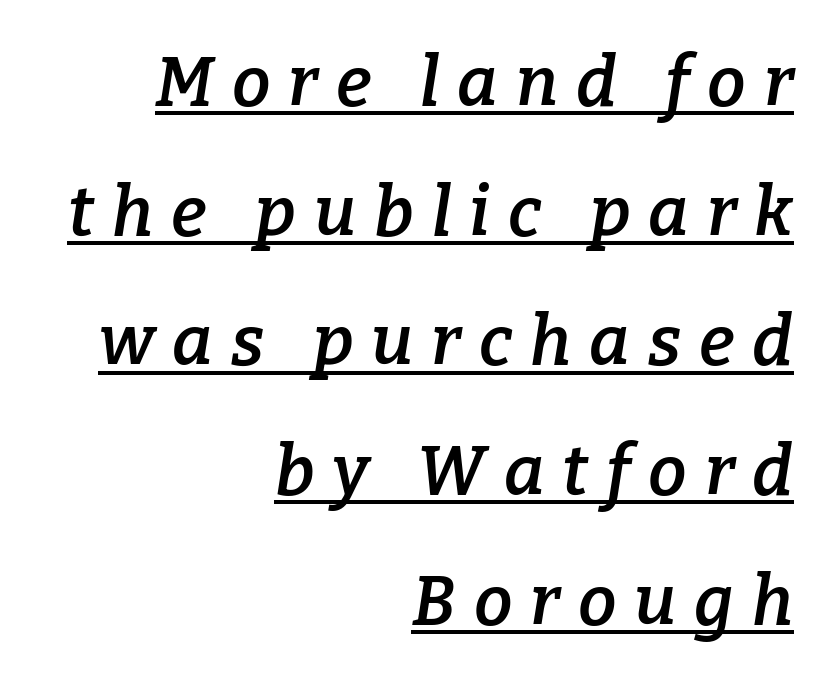
The text carries the slant typical of an italic or oblique font. Look at the tracking — it's clearly loosened, letters drifting apart. Think of a printed novel: that variable character pitch is what you see here. Small tapered or slab feet sit at the stroke ends, so this counts as serif.
